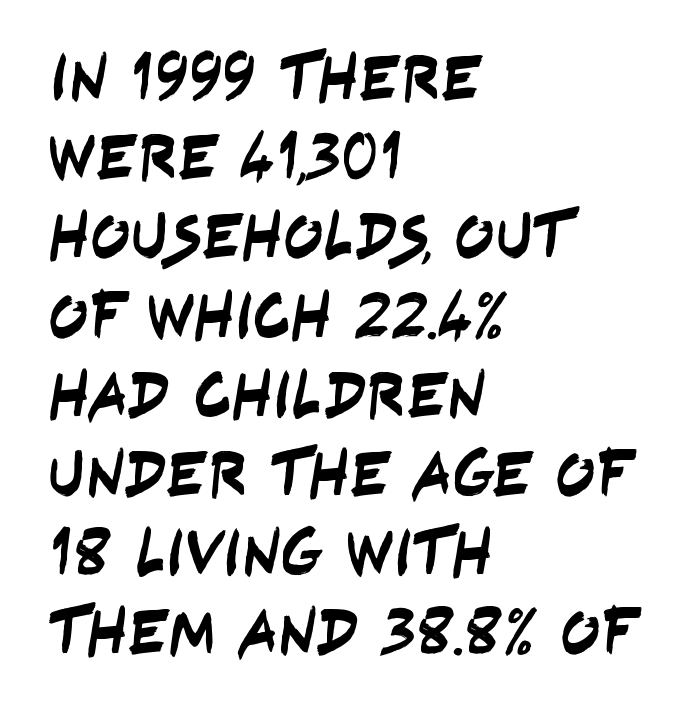
The image shows 66 px condensed sans-serif type; set left-aligned, line spacing 1.2x, normal letter spacing, not underlined; low stroke contrast and a large x-height.
